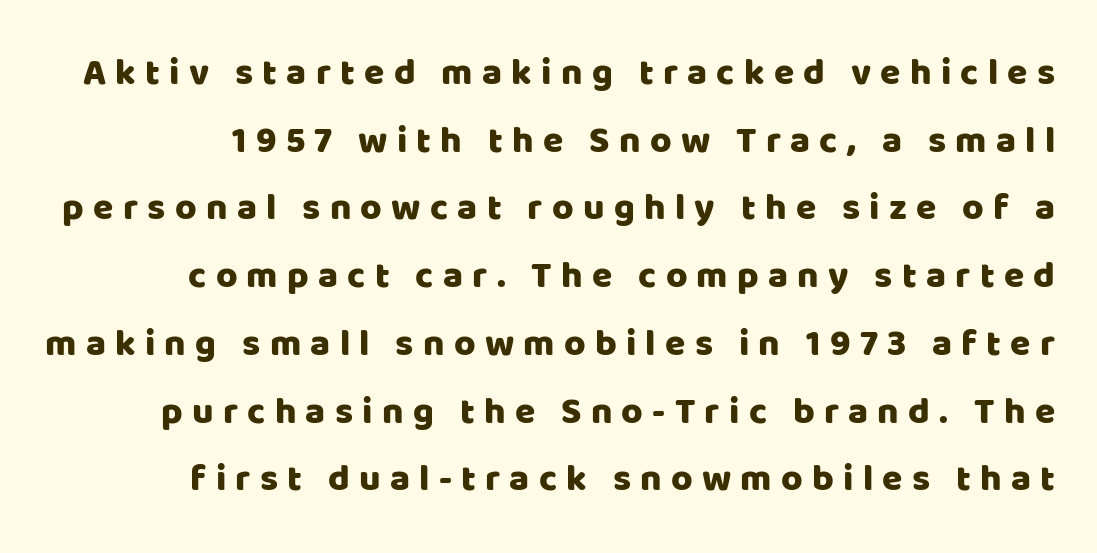
Q: Is the text italic (slanted)? A: No, it is upright.
Q: Is the typeface a serif or a sans-serif typeface? A: Sans-serif.
Q: Is the text underlined? A: No.
Q: Is the spacing between letters normal or unusually wide? A: Unusually wide.
Q: Width (condensed, normal, or wide)? A: Normal.
Q: Stroke contrast? A: Low.
Q: x-height? A: Large.
Q: Monospaced? A: No.
